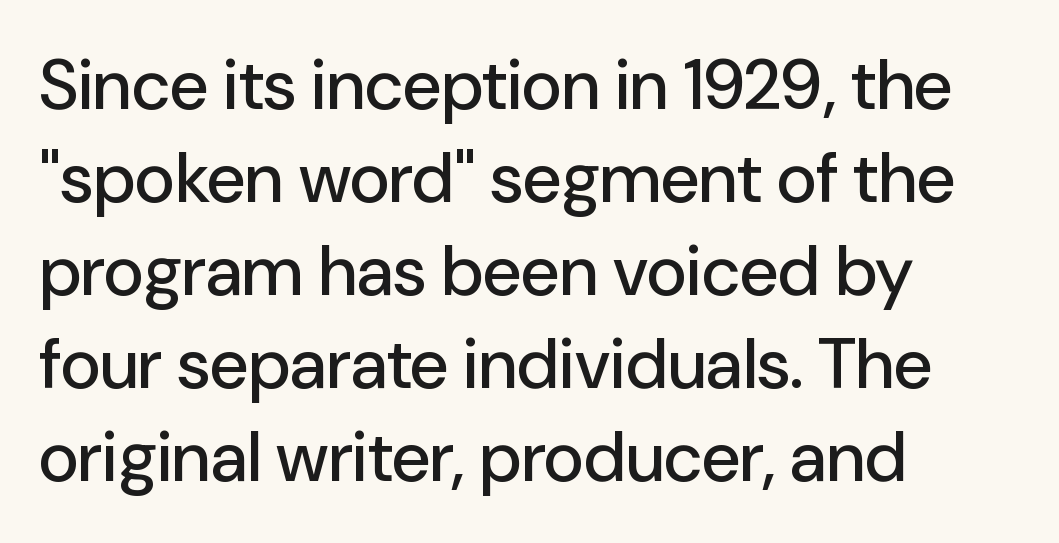
There is no visible air inserted between adjacent glyphs. Notice how the stems are strictly vertical — no italics here. A classic flush-left, rag-right setting is used for this passage. Compared with typical paragraphs, the rows here are spaced about the same. Spacing verdict: proportional, widths tailored to each character.
